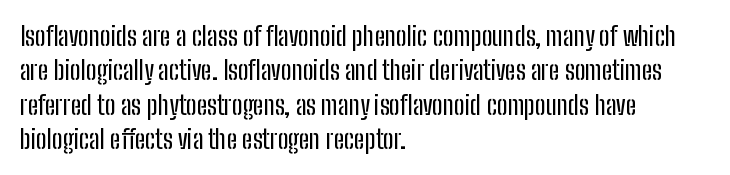
{"italic": "no", "underline": "no", "align": "left", "line_spacing": "normal", "line_spacing_ratio": 1.32, "letter_spacing": "normal", "letter_spacing_em": 0.0, "glyph_px": 26}
